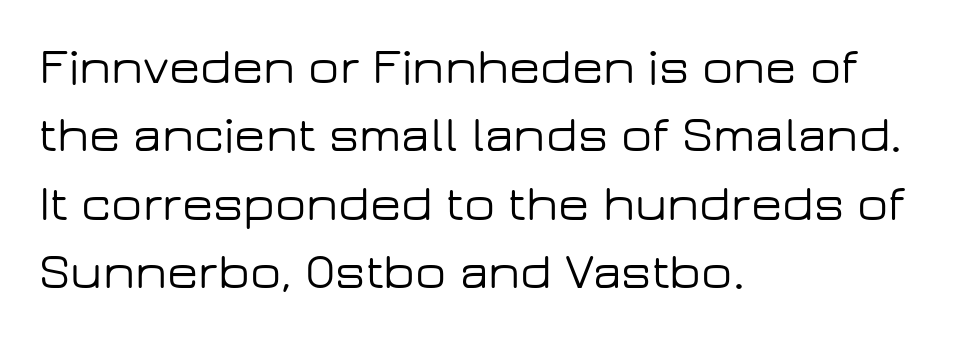
{"serif": "no", "italic": "no", "width": "wide", "stroke_contrast": "low", "x_height": "medium", "monospaced": "no", "underline": "no", "align": "left", "line_spacing": "normal", "line_spacing_ratio": 1.34, "letter_spacing": "normal", "letter_spacing_em": 0.0, "glyph_px": 51}
